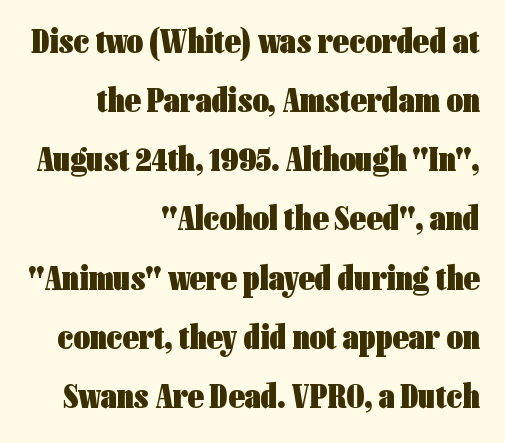
Plain, unruled lines of type. The lines are quadded right. A typesetter would call this proportional, since set widths differ per character. This is the regular roman posture of the typeface. Examine the stroke ends and you'll find no serifs. Caption: bold face, heavy strokes.
